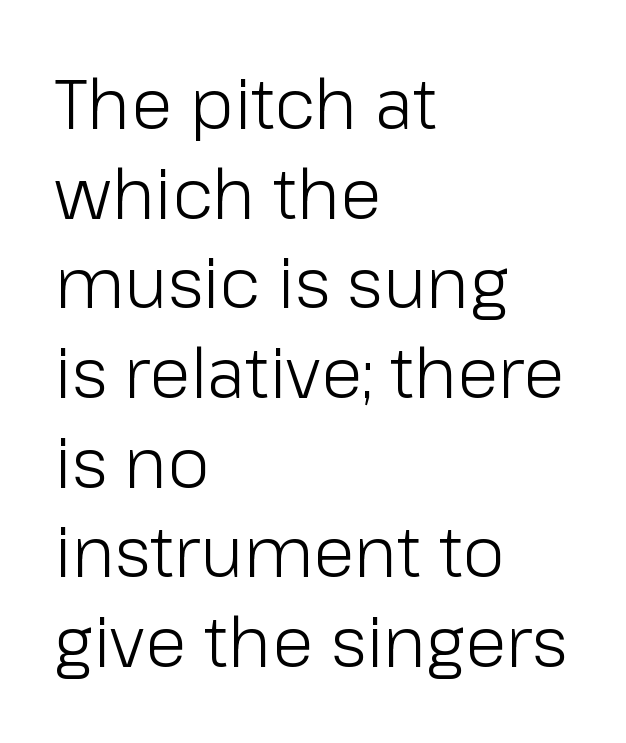
Q: Is the text bold? A: No.
Q: Is the text italic (slanted)? A: No, it is upright.
Q: Is the typeface a serif or a sans-serif typeface? A: Sans-serif.
Q: Is the text underlined? A: No.
Q: How is the paragraph aligned? A: Left-aligned.
Q: Is the spacing between letters normal or unusually wide? A: Normal.
Q: Is the spacing between lines tight, normal or loose? A: Normal.
Q: Width (condensed, normal, or wide)? A: Normal.
Q: Stroke contrast? A: Low.
Q: x-height? A: Medium.
Q: Monospaced? A: No.
